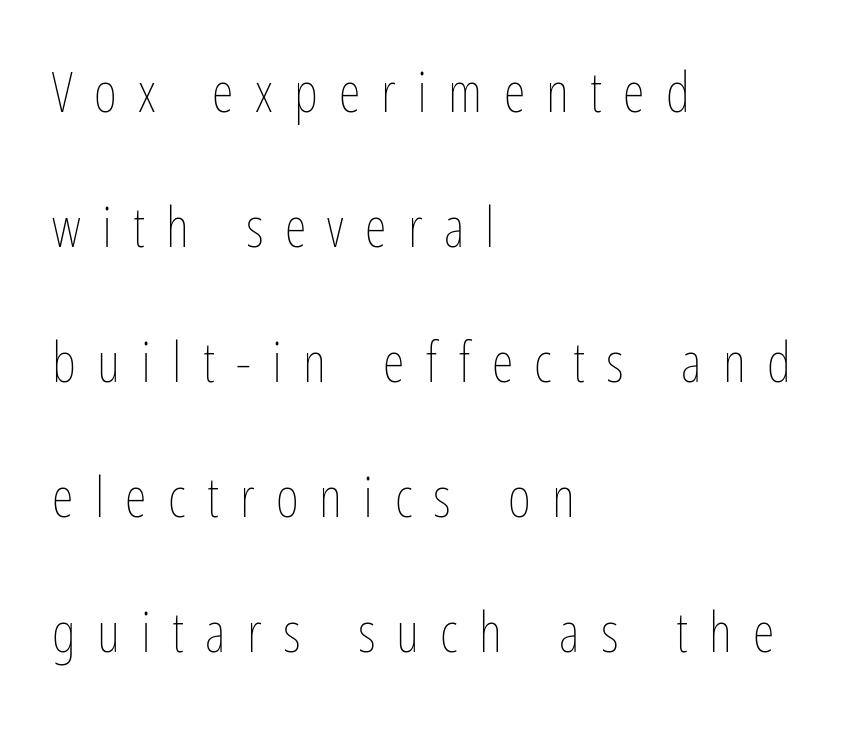
The image shows 56 px thin, condensed type, upright; set left-aligned, loose line spacing (2.41x), unusually wide letter spacing (+0.38 em), not underlined; low stroke contrast and a medium x-height.
